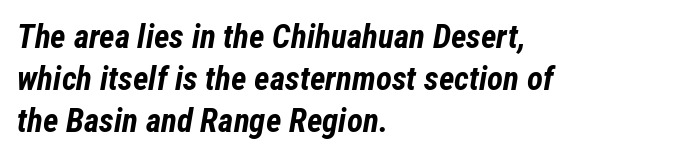
{"italic": "yes", "lean": "right", "slant_degrees": 12, "bold": "yes", "weight": "bold", "width": "condensed", "stroke_contrast": "low", "x_height": "medium", "monospaced": "no", "underline": "no", "align": "left", "line_spacing": "normal", "line_spacing_ratio": 1.28, "letter_spacing": "normal", "letter_spacing_em": 0.0, "glyph_px": 33}
